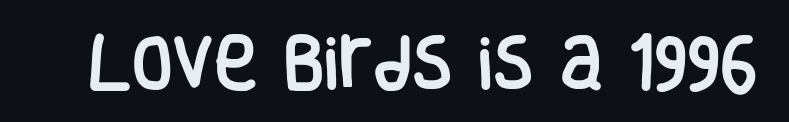
Each letter keeps its own natural width here, so spacing adapts to shape. Decoration check: the copy has no underline. In terms of posture, this sample is upright. The type family on display is of the sans-serif kind. Inter-character spacing is left at the font's built-in metrics.
